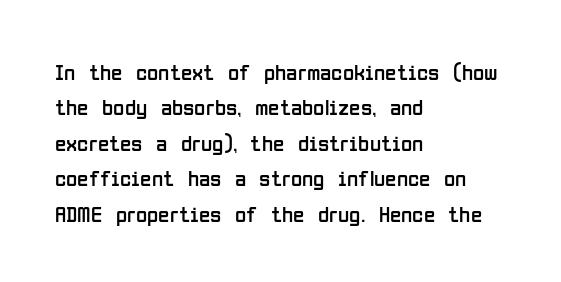
The face looks like a standard text weight, possibly lighter. Vertical strokes here are truly vertical. These lines keep a tight, regular rhythm from letter to letter. Leading matches the norm, producing a regular column. Left-aligned paragraph, ragged on the right. The space directly below the letters is spotless.
